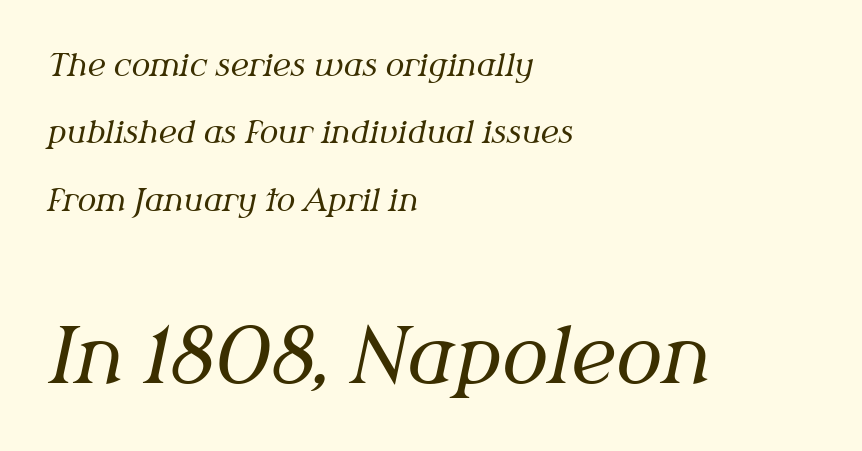
Q: Is the text bold? A: No.
Q: Is the text italic (slanted)? A: Yes, it leans right by about 12 degrees.
Q: Is the typeface a serif or a sans-serif typeface? A: Serif.
Q: Is the text underlined? A: No.
Q: How is the paragraph aligned? A: Left-aligned.
Q: Is the spacing between letters normal or unusually wide? A: Normal.
Q: Is the spacing between lines tight, normal or loose? A: Loose.
Q: Which block of text is set in a larger size, the first (top) or the second (bottom)? A: The second (bottom) one.
Q: Width (condensed, normal, or wide)? A: Normal.
Q: Stroke contrast? A: Medium.
Q: x-height? A: Medium.
Q: Monospaced? A: No.
